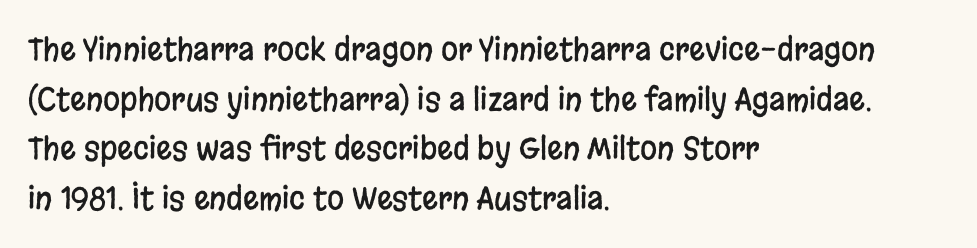
{"serif": "no", "italic": "no", "width": "condensed", "stroke_contrast": "low", "x_height": "large", "monospaced": "no", "underline": "no", "align": "left", "line_spacing": "normal", "line_spacing_ratio": 1.6, "letter_spacing": "normal", "letter_spacing_em": 0.0, "glyph_px": 31}
